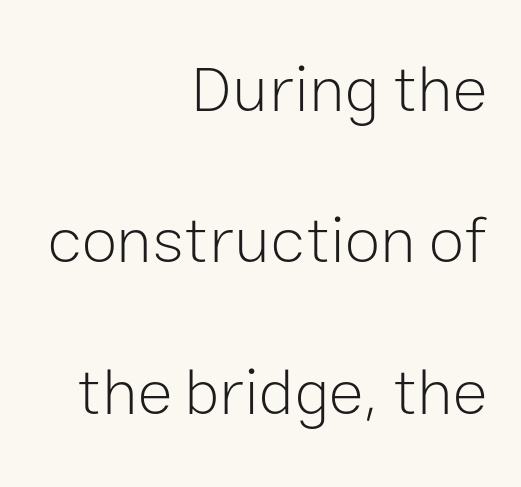
Q: Is the text bold? A: No.
Q: Is the text italic (slanted)? A: No, it is upright.
Q: Is the typeface a serif or a sans-serif typeface? A: Sans-serif.
Q: Is the text underlined? A: No.
Q: How is the paragraph aligned? A: Right-aligned.
Q: Is the spacing between letters normal or unusually wide? A: Normal.
Q: Is the spacing between lines tight, normal or loose? A: Loose.
Q: Width (condensed, normal, or wide)? A: Normal.
Q: Stroke contrast? A: Low.
Q: x-height? A: Medium.
Q: Monospaced? A: No.
